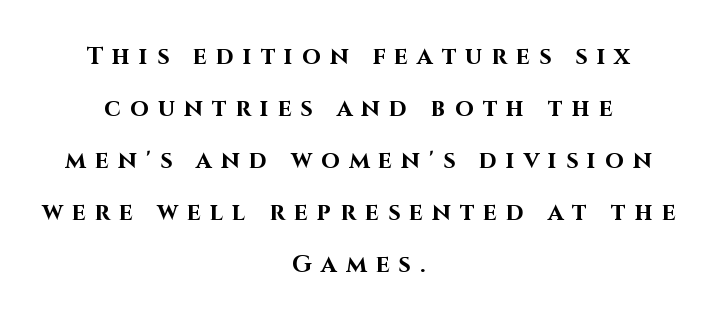
The image shows 24 px bold type, upright; set centered, loose line spacing (2.17x), unusually wide letter spacing (+0.38 em), not underlined.
